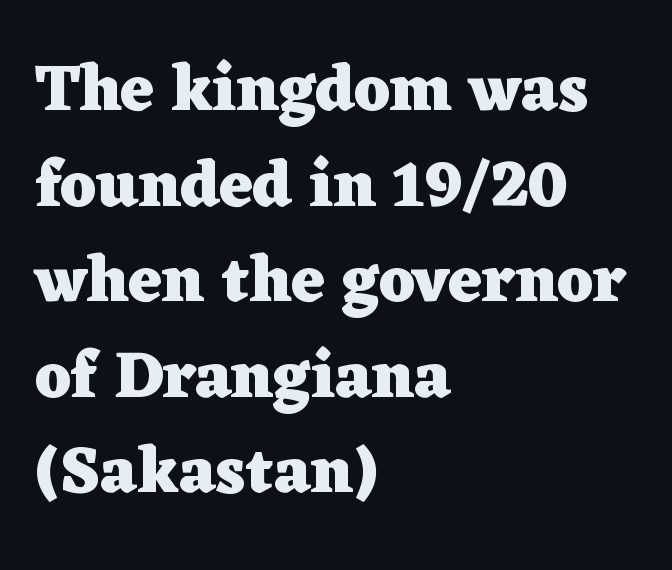
Q: Is the text bold? A: Yes.
Q: Is the text italic (slanted)? A: No, it is upright.
Q: Is the typeface a serif or a sans-serif typeface? A: Serif.
Q: Is the text underlined? A: No.
Q: How is the paragraph aligned? A: Left-aligned.
Q: Is the spacing between letters normal or unusually wide? A: Normal.
Q: Is the spacing between lines tight, normal or loose? A: Normal.
Q: Width (condensed, normal, or wide)? A: Wide.
Q: Stroke contrast? A: Low.
Q: x-height? A: Medium.
Q: Monospaced? A: No.
